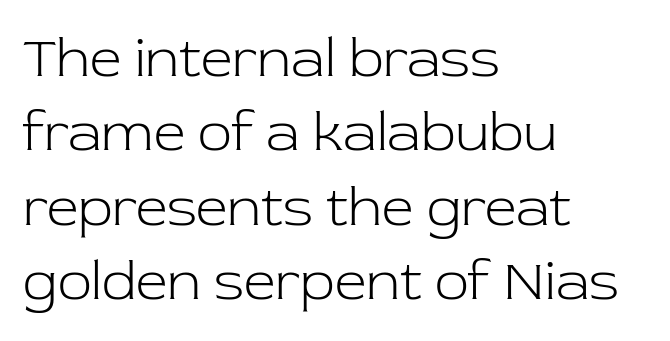
The image shows 56 px light serif type, upright; set left-aligned, normal line spacing (1.33x), normal letter spacing, not underlined; low stroke contrast and a medium x-height.
